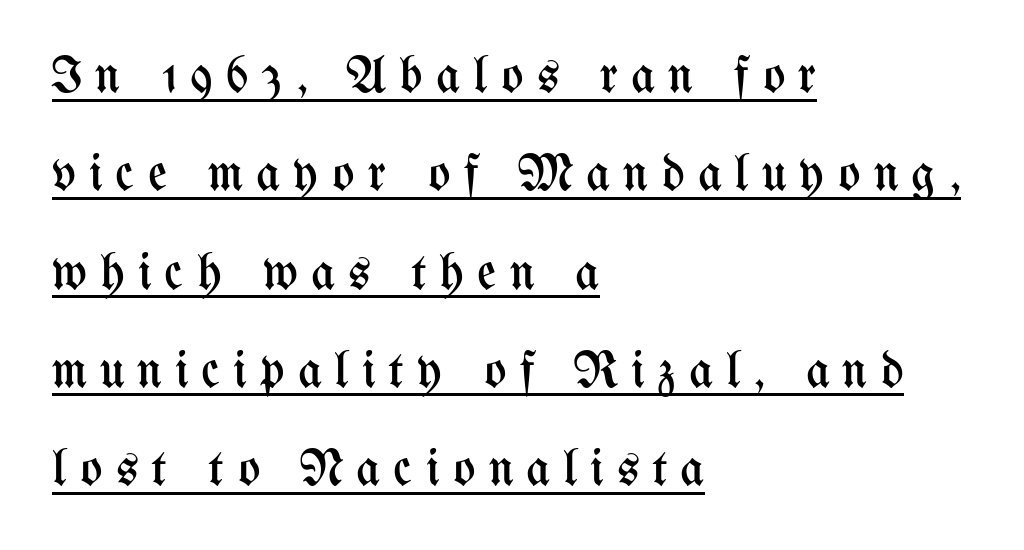
{"italic": "no", "bold": "no", "weight": "regular", "width": "condensed", "stroke_contrast": "medium", "x_height": "medium", "monospaced": "no", "underline": "yes", "align": "left", "line_spacing_ratio": 1.89, "letter_spacing": "wide", "letter_spacing_em": 0.25, "glyph_px": 52}
